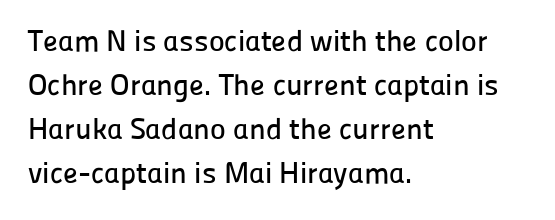
Q: Is the text italic (slanted)? A: No, it is upright.
Q: Is the typeface a serif or a sans-serif typeface? A: Sans-serif.
Q: Is the text underlined? A: No.
Q: How is the paragraph aligned? A: Left-aligned.
Q: Is the spacing between letters normal or unusually wide? A: Normal.
Q: Is the spacing between lines tight, normal or loose? A: Normal.
Q: Width (condensed, normal, or wide)? A: Normal.
Q: Stroke contrast? A: Low.
Q: x-height? A: Medium.
Q: Monospaced? A: No.
